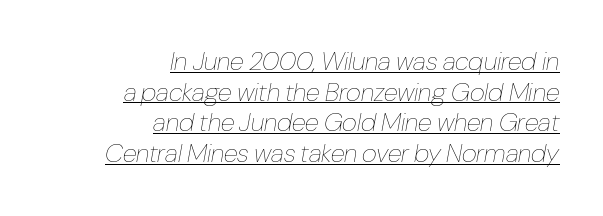
The ragged edge is on the left, which tells us the setting is flush right. Honestly, the letter spacing is just normal — you wouldn't notice it. Caption: face not bold, strokes unweighted. Is the type slanted? Yes — the strokes lean at a clear angle. This is underlined copy, the kind a proofreader might mark for attention.
